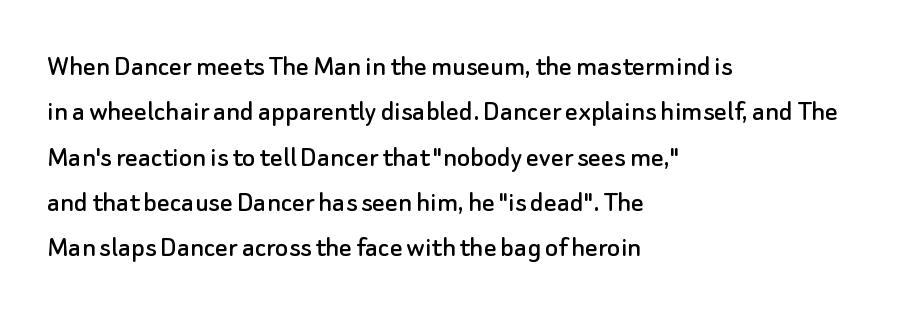
The image shows 31 px sans-serif type, upright; set left-aligned, normal line spacing (1.46x), normal letter spacing, not underlined; low stroke contrast and a small x-height.
